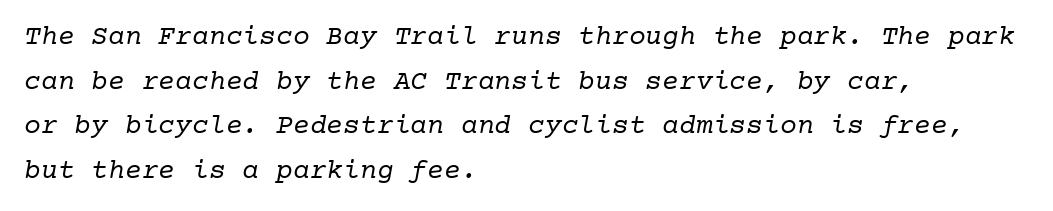
Q: Is the text bold? A: No.
Q: Is the typeface a serif or a sans-serif typeface? A: Serif.
Q: Is the text underlined? A: No.
Q: How is the paragraph aligned? A: Left-aligned.
Q: Is the spacing between letters normal or unusually wide? A: Normal.
Q: Is the spacing between lines tight, normal or loose? A: Normal.
Q: Width (condensed, normal, or wide)? A: Normal.
Q: Stroke contrast? A: Low.
Q: x-height? A: Medium.
Q: Monospaced? A: Yes.
